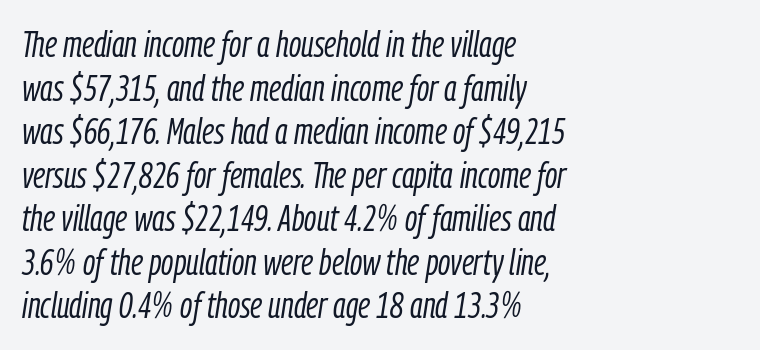
{"italic": "yes", "lean": "right", "slant_degrees": 9, "bold": "no", "weight": "light", "width": "condensed", "stroke_contrast": "low", "x_height": "medium", "monospaced": "no", "underline": "no", "align": "left", "line_spacing_ratio": 1.21, "letter_spacing": "normal", "letter_spacing_em": 0.0, "glyph_px": 36}
